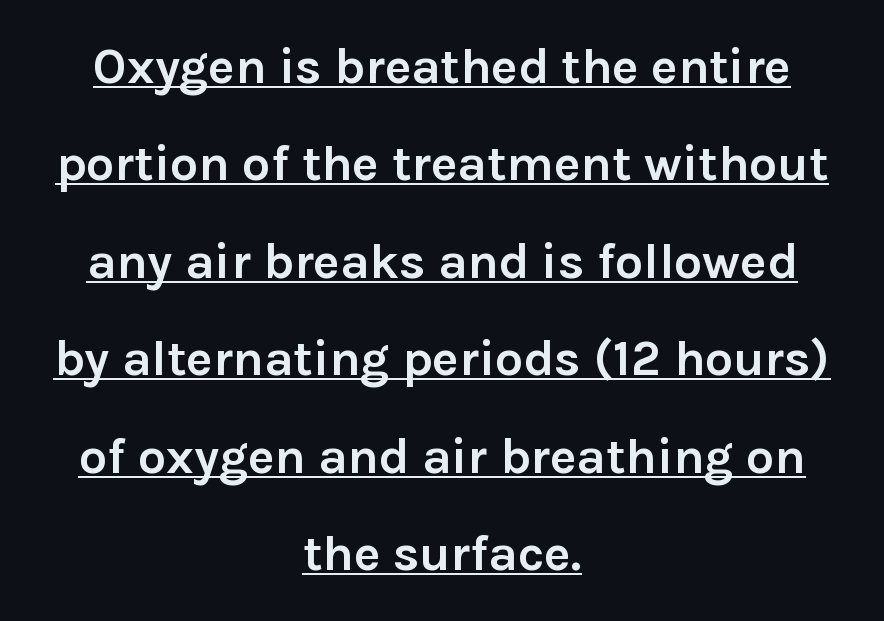
{"serif": "no", "italic": "no", "bold": "yes", "weight": "semibold", "width": "normal", "stroke_contrast": "low", "x_height": "medium", "monospaced": "no", "underline": "yes", "align": "center", "line_spacing": "loose", "line_spacing_ratio": 1.95, "letter_spacing": "normal", "letter_spacing_em": 0.0, "glyph_px": 50}
